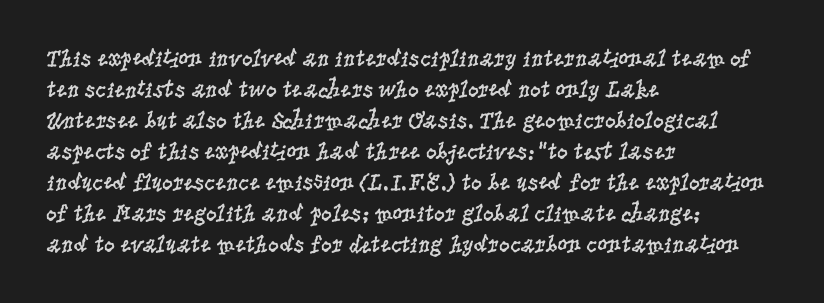
These lines keep a tight, regular rhythm from letter to letter. Notice how descenders clear the ascenders below comfortably — that's standard leading. One-word summary of the alignment: left. Nobody drew a line under any word here. The typesetting does not lean heavy: it is not bold.
